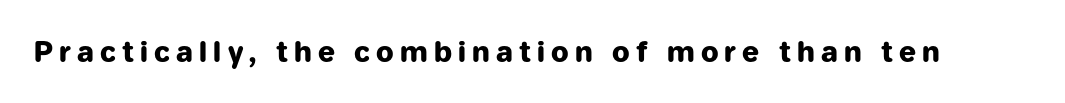
Q: Is the text bold? A: Yes.
Q: Is the text italic (slanted)? A: No, it is upright.
Q: Is the typeface a serif or a sans-serif typeface? A: Sans-serif.
Q: Is the text underlined? A: No.
Q: Is the spacing between letters normal or unusually wide? A: Unusually wide.
Q: Width (condensed, normal, or wide)? A: Normal.
Q: Stroke contrast? A: Low.
Q: x-height? A: Medium.
Q: Monospaced? A: No.
